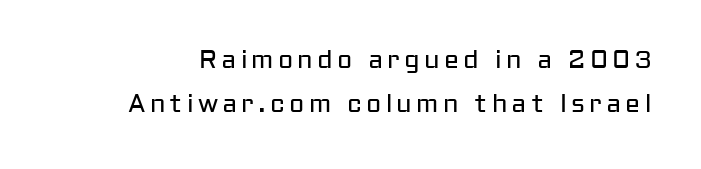
The image shows 25 px text type, upright; set line spacing 1.78x, not underlined.
